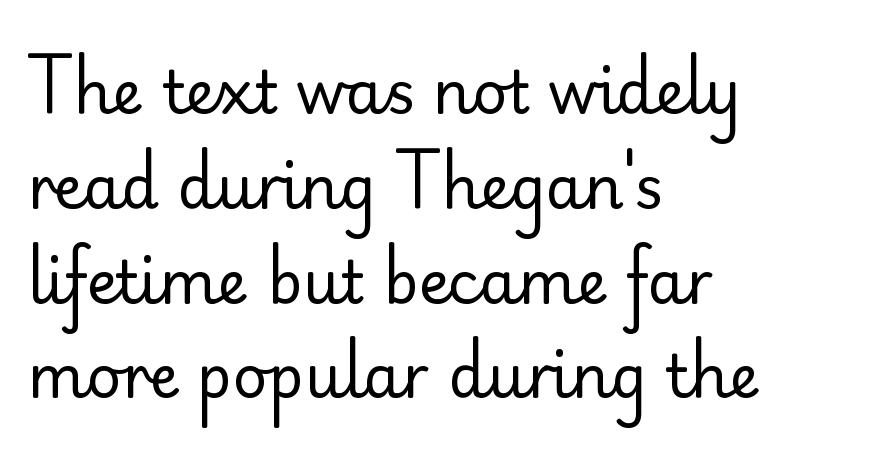
Q: Is the text bold? A: No.
Q: Is the text italic (slanted)? A: No, it is upright.
Q: Is the typeface a serif or a sans-serif typeface? A: Sans-serif.
Q: Is the text underlined? A: No.
Q: How is the paragraph aligned? A: Left-aligned.
Q: Is the spacing between letters normal or unusually wide? A: Normal.
Q: Is the spacing between lines tight, normal or loose? A: Normal.
Q: Width (condensed, normal, or wide)? A: Normal.
Q: Stroke contrast? A: Low.
Q: x-height? A: Small.
Q: Monospaced? A: No.
